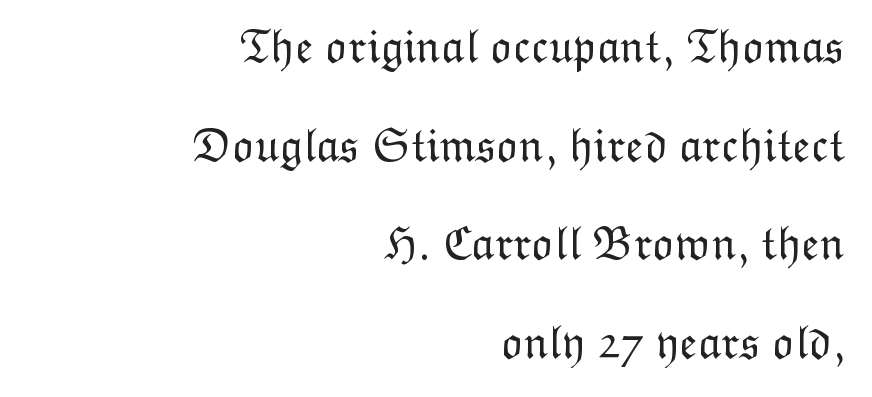
Ink coverage per letter is moderate at most. Visually the block forms a straight wall on the right and a jagged coastline on the left. The passage shown is typed in a proportional face where columns would drift. Each word holds together tightly as a unit, with standard inter-letter gaps.
